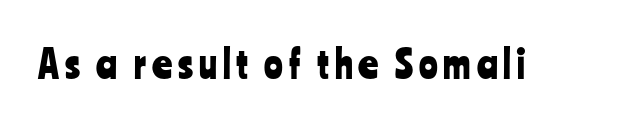
Bare-footed words on every line. Nope, no serifs anywhere on these letters. The rendering uses natural spacing where letterforms have individual widths. This sample uses an upright cut, with every glyph sitting square on the baseline.
